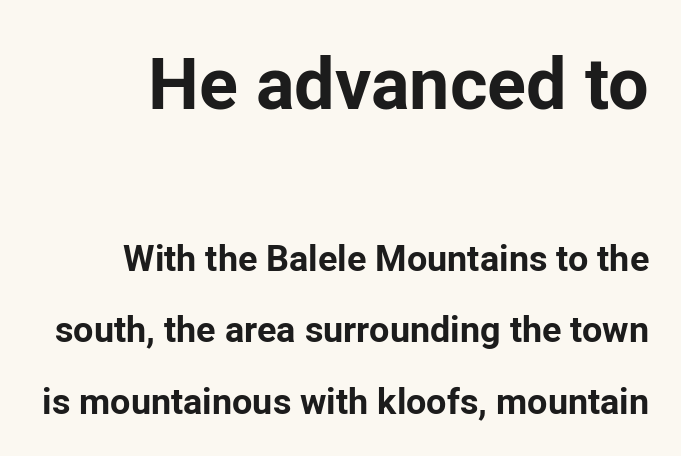
Q: Is the text bold? A: Yes.
Q: Is the text italic (slanted)? A: No, it is upright.
Q: Is the typeface a serif or a sans-serif typeface? A: Sans-serif.
Q: Is the text underlined? A: No.
Q: Is the spacing between letters normal or unusually wide? A: Normal.
Q: Is the spacing between lines tight, normal or loose? A: Loose.
Q: Which block of text is set in a larger size, the first (top) or the second (bottom)? A: The first (top) one.
Q: Width (condensed, normal, or wide)? A: Normal.
Q: Stroke contrast? A: Low.
Q: x-height? A: Medium.
Q: Monospaced? A: No.
